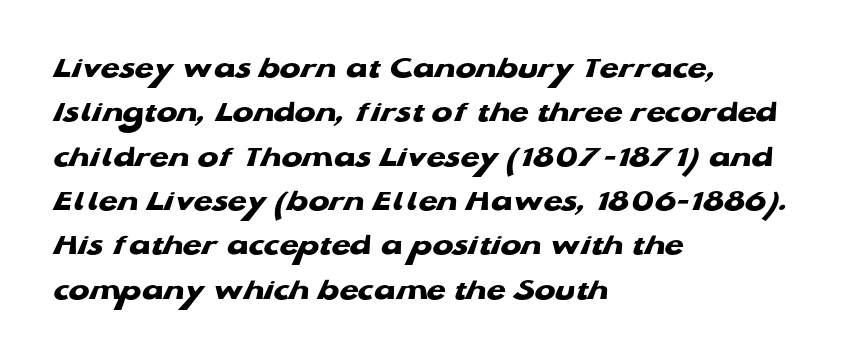
{"serif": "no", "bold": "yes", "weight": "heavy", "width": "wide", "stroke_contrast": "low", "x_height": "medium", "monospaced": "no", "underline": "no", "align": "left", "line_spacing": "normal", "line_spacing_ratio": 1.43, "letter_spacing": "normal", "letter_spacing_em": 0.0, "glyph_px": 31}
